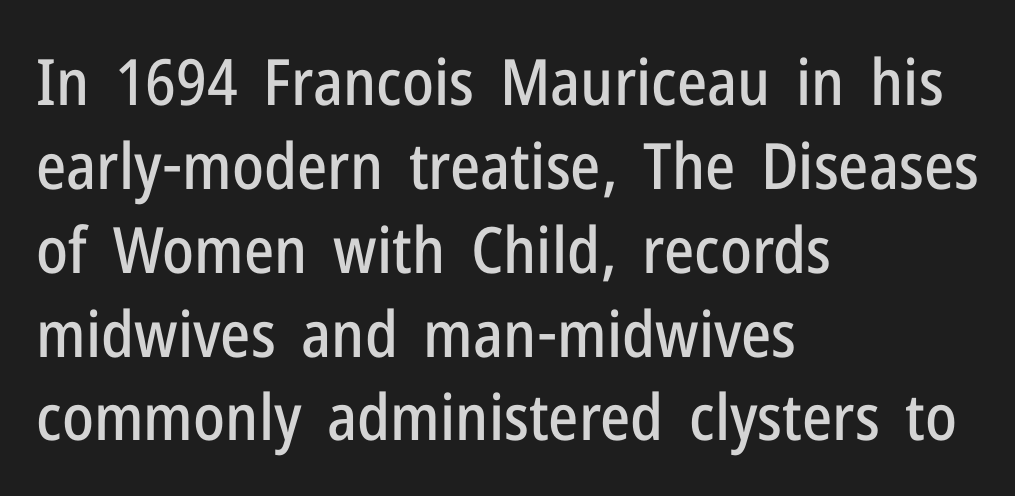
Spacing between characters is what you'd get straight out of the box. Beneath every word, the page is bare. Notice how descenders clear the ascenders below comfortably — that's standard leading. Every stem runs plumb, perpendicular to the baseline. These lines stack with their left ends in a neat column. These lines are composed in type without serifs.
